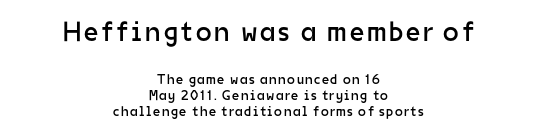
{"serif": "no", "italic": "no", "bold": "no", "weight": "regular", "width": "normal", "stroke_contrast": "low", "x_height": "medium", "monospaced": "no", "underline": "no", "align": "center", "line_spacing": "tight", "line_spacing_ratio": 1.11, "larger_block": "first", "size_ratio": 2.0, "glyph_px": 28}
